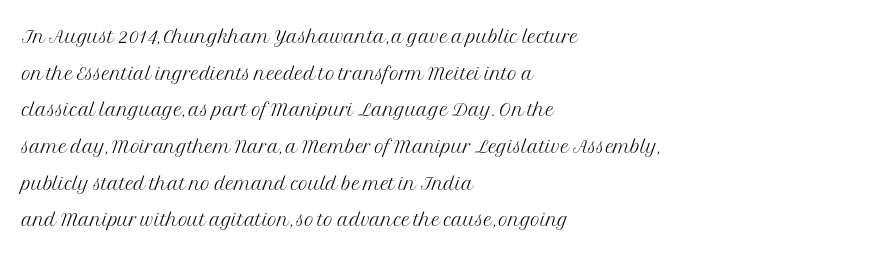
In CSS terms this would be text-align: left. The words here are not underlined. The font is comparable to plain body text, perhaps lighter. The vertical gap from one line to the next is medium. Compared with typical body copy, the letter spacing here is the same.
